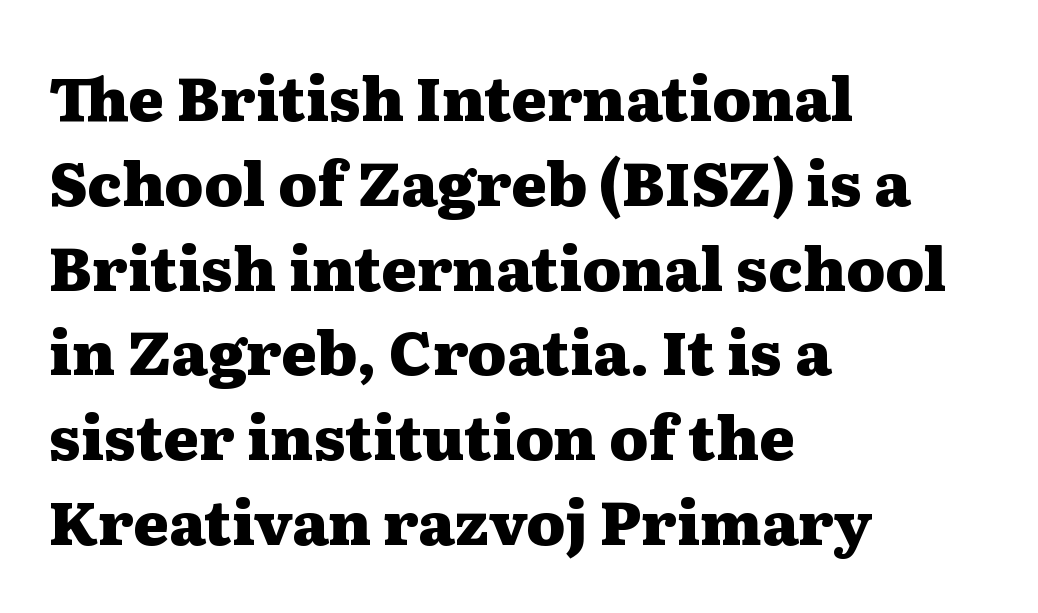
Left-aligned paragraph, ragged on the right. The face used here is proportionally spaced, like ordinary book or web type. Does the type have serifs? Yes, each stem ends in a small foot. Interline gaps are of average width in this sample. The type sits square on the baseline with zero lean.
